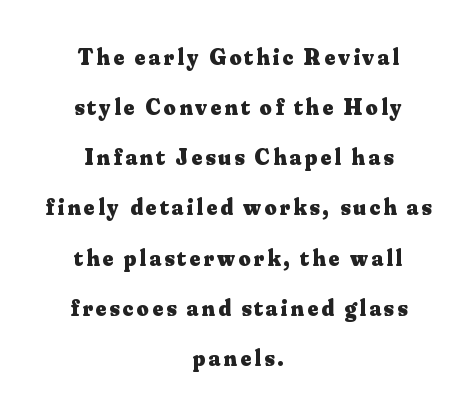
Q: Is the text bold? A: Yes.
Q: Is the text italic (slanted)? A: No, it is upright.
Q: Is the text underlined? A: No.
Q: How is the paragraph aligned? A: Centered.
Q: Is the spacing between lines tight, normal or loose? A: Loose.
